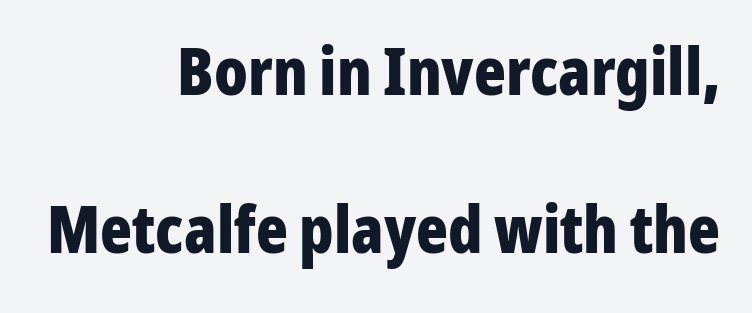
The image shows 66 px bold, condensed sans-serif type, upright; set right-aligned, loose line spacing (2.4x), normal letter spacing, not underlined; low stroke contrast and a medium x-height.
